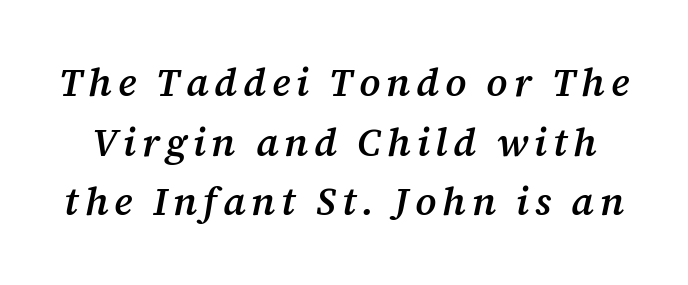
{"serif": "yes", "italic": "yes", "lean": "right", "slant_degrees": 12, "bold": "semi", "weight": "semibold", "width": "normal", "stroke_contrast": "medium", "x_height": "medium", "monospaced": "no", "underline": "no", "line_spacing": "normal", "line_spacing_ratio": 1.53, "glyph_px": 39}
